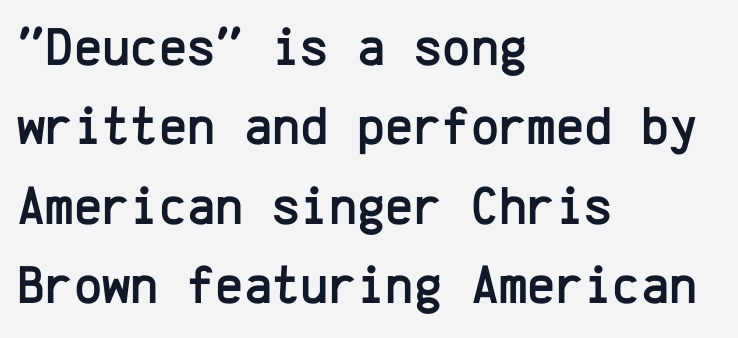
The image shows 54 px sans-serif type, upright, monospaced; set left-aligned, normal line spacing (1.47x), normal letter spacing, not underlined; low stroke contrast and a medium x-height.
